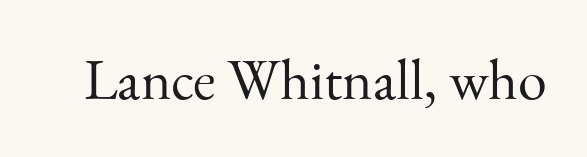
The image shows 58 px light serif type, upright; set normal letter spacing, not underlined; medium stroke contrast and a small x-height.
